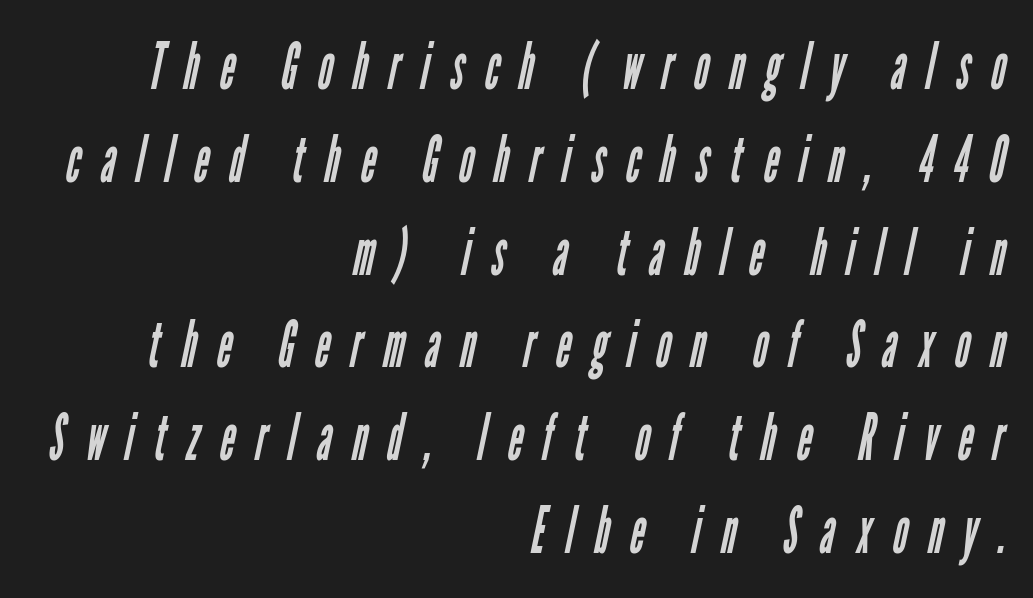
Q: Is the text bold? A: No.
Q: Is the typeface a serif or a sans-serif typeface? A: Sans-serif.
Q: Is the text underlined? A: No.
Q: How is the paragraph aligned? A: Right-aligned.
Q: Is the spacing between letters normal or unusually wide? A: Unusually wide.
Q: Is the spacing between lines tight, normal or loose? A: Normal.
Q: Width (condensed, normal, or wide)? A: Condensed.
Q: Stroke contrast? A: Low.
Q: x-height? A: Medium.
Q: Monospaced? A: No.
